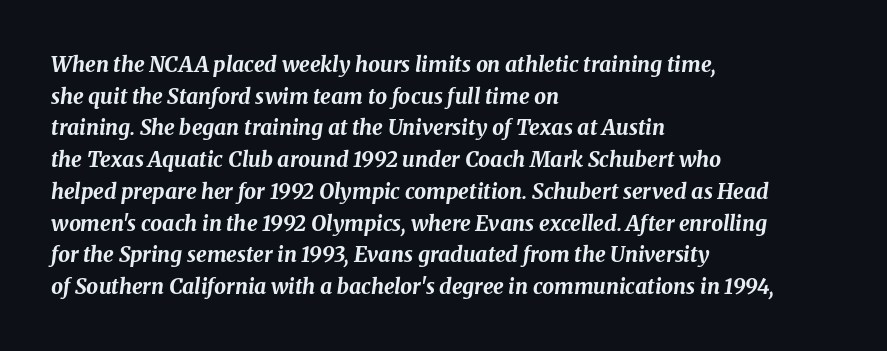
Has an underline been added? It has not. The compositor pushed each line to the left boundary. Designer's note — italics engaged. The block of text has a typical density, with ordinary space between rows. The glyphs have the mass of a bold cut. A typesetter would call this zero additional tracking.
